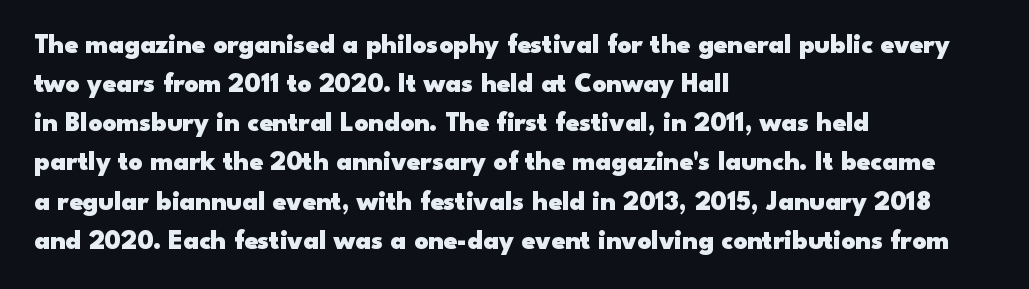
The typography opts for an upright posture over an oblique one. The face used here has the dense, thick strokes of a bold. Words float on clear page, feet unadorned. The typesetter chose a ragged-right arrangement here.
